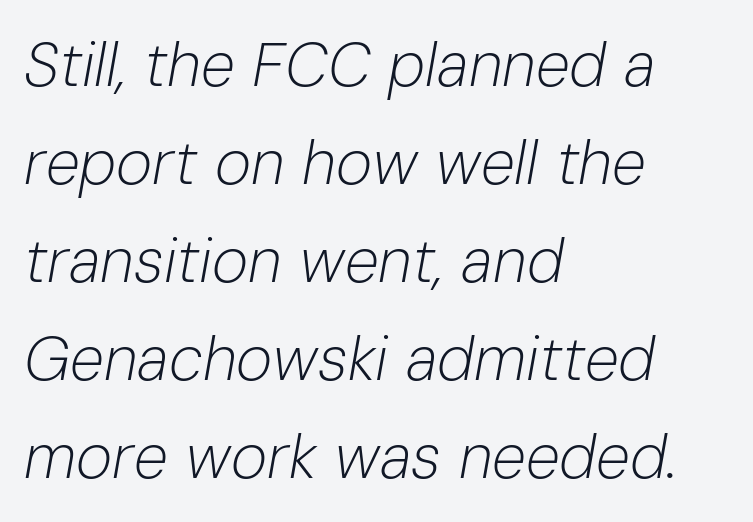
{"italic": "yes", "lean": "right", "slant_degrees": 10, "bold": "no", "weight": "light", "width": "normal", "stroke_contrast": "low", "x_height": "medium", "monospaced": "no", "underline": "no", "align": "left", "line_spacing": "normal", "line_spacing_ratio": 1.58, "letter_spacing": "normal", "letter_spacing_em": 0.0, "glyph_px": 62}
